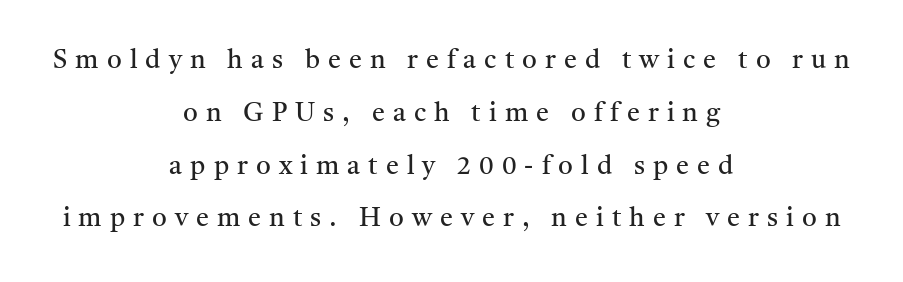
The image shows 26 px text type, upright; set centered, loose line spacing (2.03x), unusually wide letter spacing (+0.31 em), not underlined.
